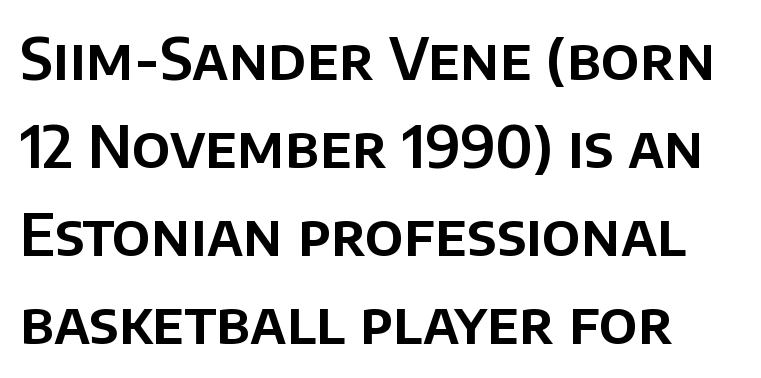
Q: Is the text italic (slanted)? A: No, it is upright.
Q: Is the typeface a serif or a sans-serif typeface? A: Sans-serif.
Q: Is the text underlined? A: No.
Q: Is the spacing between letters normal or unusually wide? A: Normal.
Q: Is the spacing between lines tight, normal or loose? A: Normal.
Q: Width (condensed, normal, or wide)? A: Normal.
Q: Stroke contrast? A: Low.
Q: x-height? A: Large.
Q: Monospaced? A: No.
